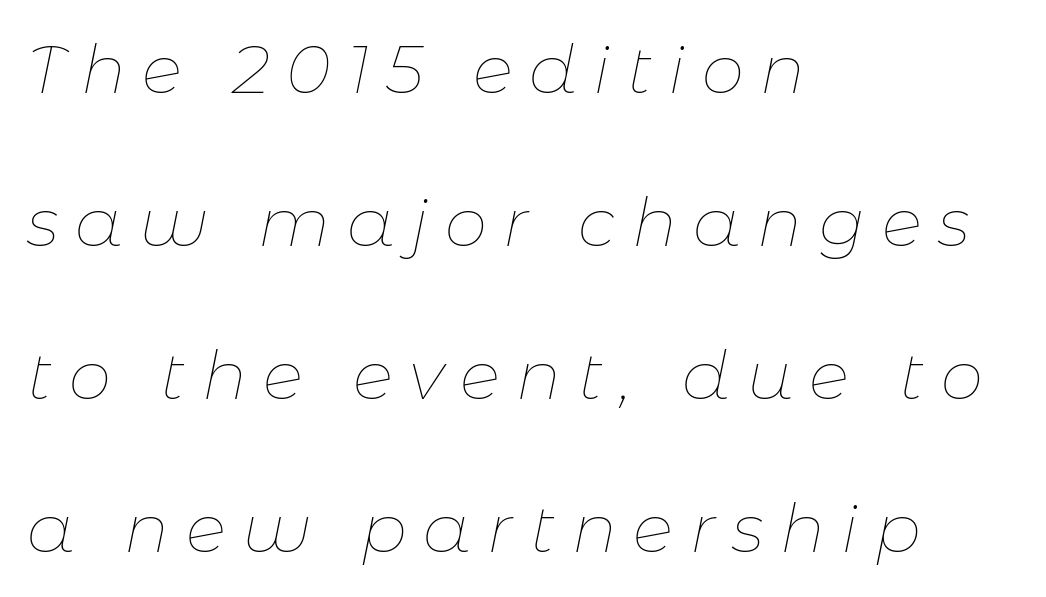
The text carries the slant typical of an italic or oblique font. The compositor pushed each line to the left boundary. The space directly below the letters is spotless. This rendering widens character spacing well past its baseline value. Unbolded letterforms with no extra heft. Varying glyph widths throughout — classic text-font behaviour.
